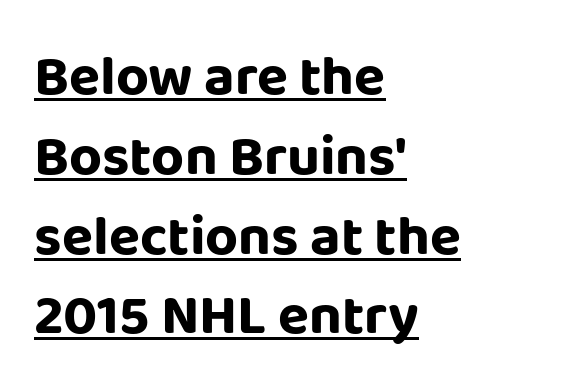
{"serif": "no", "italic": "no", "bold": "yes", "weight": "bold", "width": "normal", "stroke_contrast": "low", "x_height": "large", "monospaced": "no", "underline": "yes", "align": "left", "line_spacing": "normal", "line_spacing_ratio": 1.4, "letter_spacing": "normal", "letter_spacing_em": 0.0, "glyph_px": 57}
